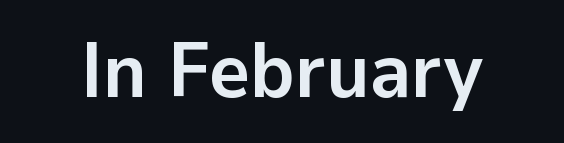
There is no visible air inserted between adjacent glyphs. You can tell from the bare stems that sans-serif type was used. Notice how thick the strokes are: this is what a full bold looks like. The font's upright variant was chosen for this text. These lines are rendered in a variable-pitch font.
